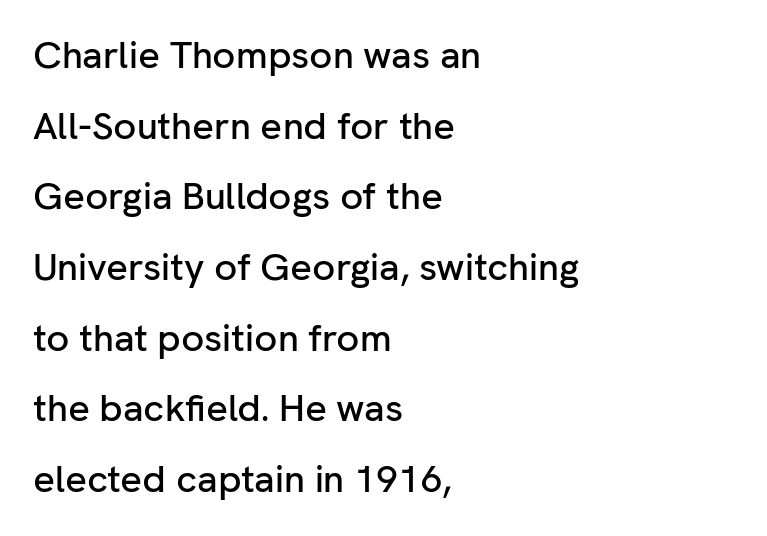
Q: Is the text italic (slanted)? A: No, it is upright.
Q: Is the typeface a serif or a sans-serif typeface? A: Sans-serif.
Q: Is the text underlined? A: No.
Q: How is the paragraph aligned? A: Left-aligned.
Q: Is the spacing between letters normal or unusually wide? A: Normal.
Q: Width (condensed, normal, or wide)? A: Normal.
Q: Stroke contrast? A: Low.
Q: x-height? A: Medium.
Q: Monospaced? A: No.
